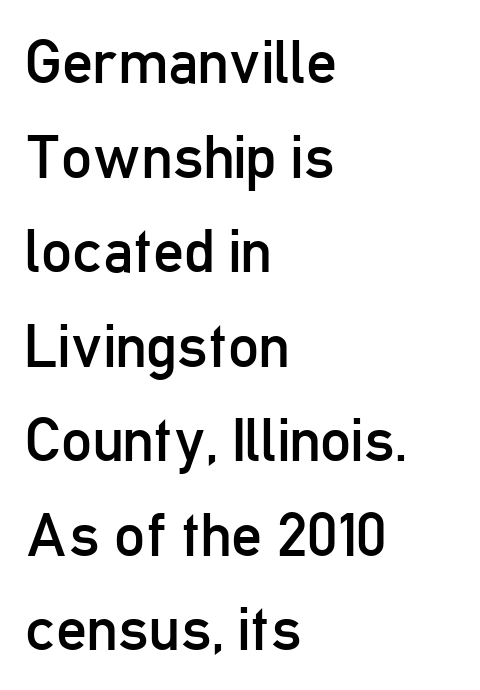
Spacing verdict: proportional, widths tailored to each character. The block of text has a typical density, with ordinary space between rows. The weight tops out at a normal text grade. The rendering shows plain stroke endings on the letterforms — a sans-serif design. Left-aligned paragraph, ragged on the right.
